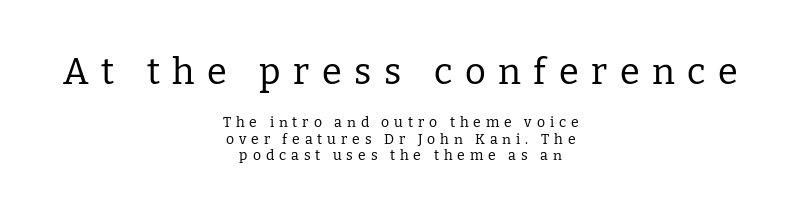
The lettering holds an erect, upright posture throughout. The text was rendered using a seriffed face with decorative stroke endings. Has an underline been added? It has not. Does the copy run flush right? No — it is centered line by line. Note the varied advance widths — an 'i' is clearly narrower than an 'm'.
